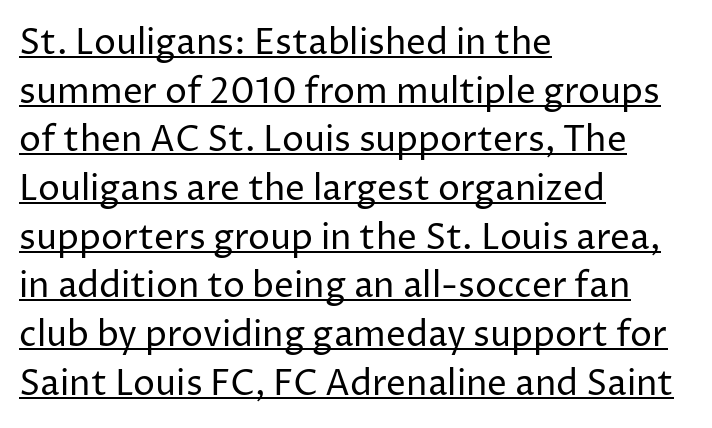
The image shows 35 px regular-weight sans-serif type, upright; set left-aligned, normal line spacing (1.39x), normal letter spacing, underlined; low stroke contrast and a medium x-height.
